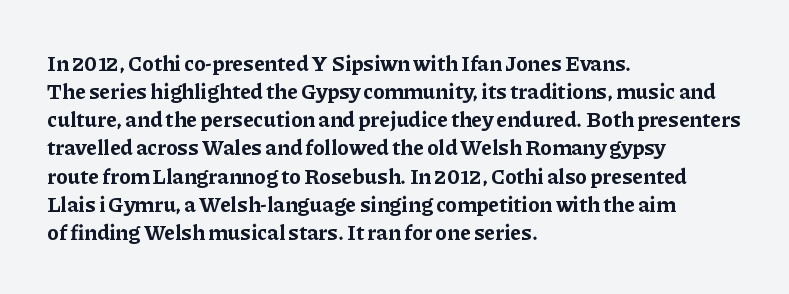
Q: Is the text bold? A: Yes.
Q: Is the text italic (slanted)? A: No, it is upright.
Q: Is the text underlined? A: No.
Q: How is the paragraph aligned? A: Left-aligned.
Q: Is the spacing between letters normal or unusually wide? A: Normal.
Q: Is the spacing between lines tight, normal or loose? A: Normal.
